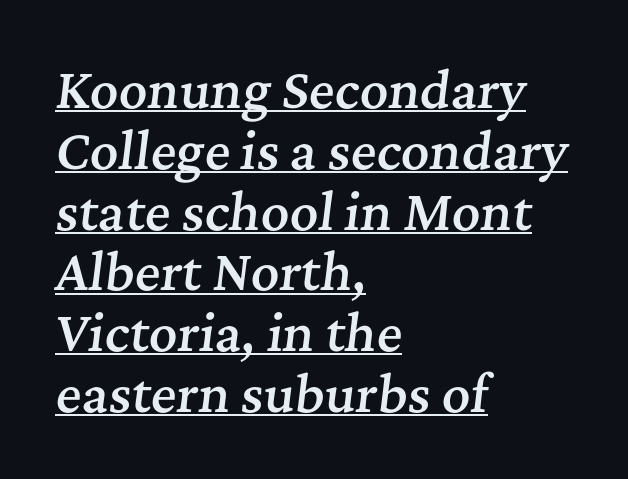
The image shows 49 px semibold serif type, italic (leaning right); set left-aligned, line spacing 1.24x, normal letter spacing, underlined; medium stroke contrast and a medium x-height.
